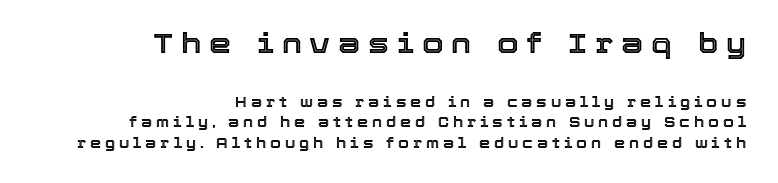
{"italic": "no", "width": "normal", "x_height": "medium", "monospaced": "no", "underline": "no", "align": "right", "line_spacing": "normal", "line_spacing_ratio": 1.47, "letter_spacing": "wide", "letter_spacing_em": 0.28, "larger_block": "first", "size_ratio": 2.0, "glyph_px": 28}
